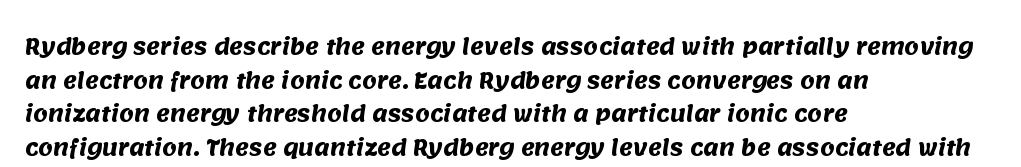
{"bold": "yes", "underline": "no", "align": "left", "line_spacing": "normal", "line_spacing_ratio": 1.6, "letter_spacing": "normal", "letter_spacing_em": 0.0, "glyph_px": 21}
